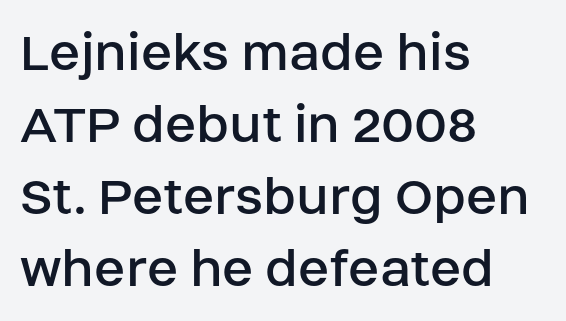
The image shows 58 px regular-weight sans-serif type, upright; set left-aligned, line spacing 1.24x, normal letter spacing, not underlined; low stroke contrast and a large x-height.
